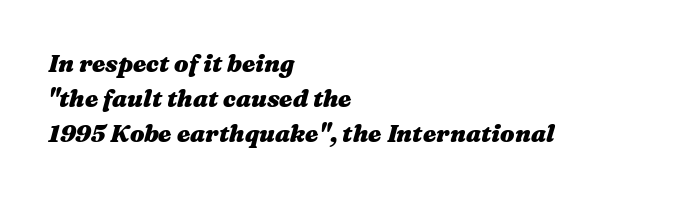
Q: Is the text bold? A: Yes.
Q: Is the text italic (slanted)? A: Yes, it leans right by about 16 degrees.
Q: Is the text underlined? A: No.
Q: How is the paragraph aligned? A: Left-aligned.
Q: Is the spacing between letters normal or unusually wide? A: Normal.
Q: Is the spacing between lines tight, normal or loose? A: Normal.
